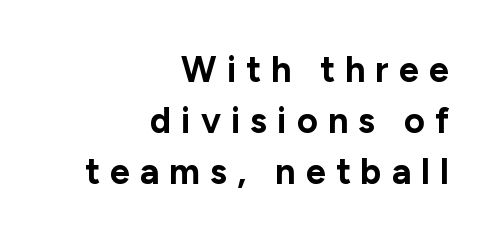
{"serif": "no", "italic": "no", "bold": "yes", "weight": "bold", "width": "normal", "stroke_contrast": "low", "x_height": "medium", "monospaced": "no", "underline": "no", "align": "right", "line_spacing": "normal", "line_spacing_ratio": 1.42, "letter_spacing": "wide", "letter_spacing_em": 0.28, "glyph_px": 36}
